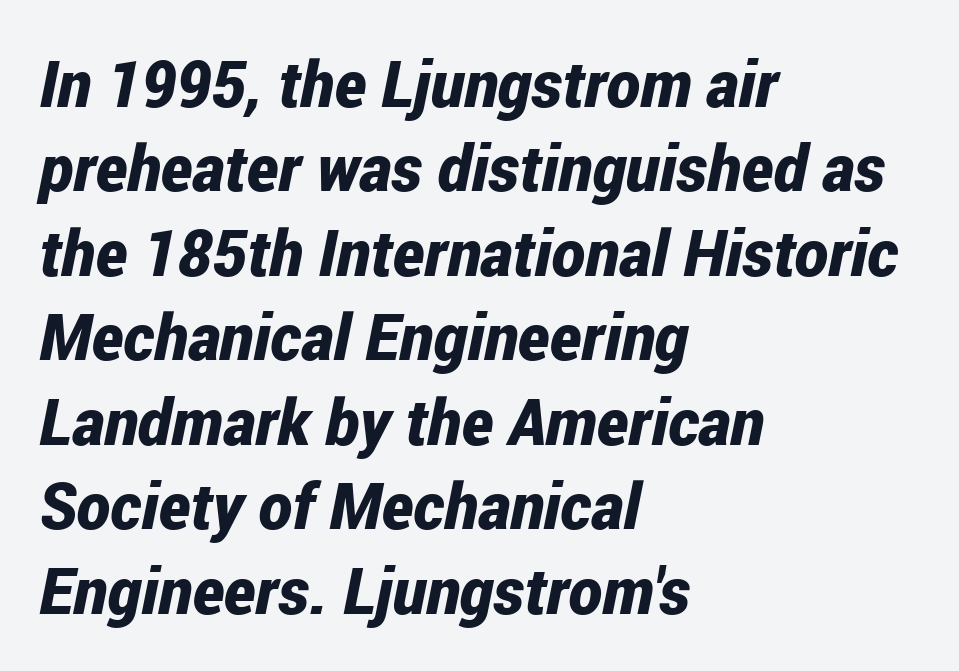
{"italic": "yes", "lean": "right", "slant_degrees": 12, "bold": "yes", "weight": "bold", "width": "condensed", "stroke_contrast": "low", "x_height": "medium", "monospaced": "no", "underline": "no", "align": "left", "line_spacing": "normal", "line_spacing_ratio": 1.32, "letter_spacing": "normal", "letter_spacing_em": 0.0, "glyph_px": 64}
